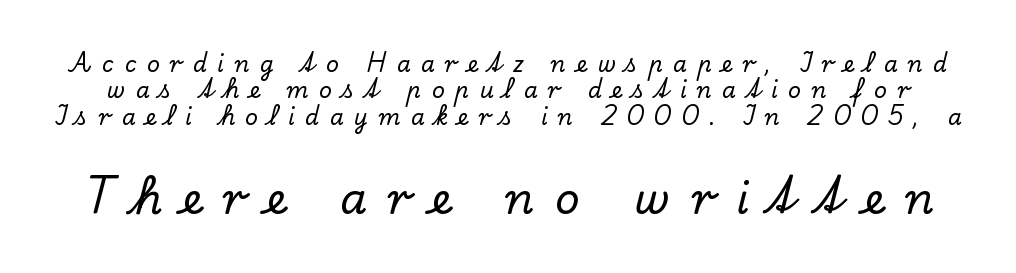
Q: Is the text italic (slanted)? A: Yes.
Q: Is the typeface a serif or a sans-serif typeface? A: Serif.
Q: Is the text underlined? A: No.
Q: Is the spacing between letters normal or unusually wide? A: Unusually wide.
Q: Which block of text is set in a larger size, the first (top) or the second (bottom)? A: The second (bottom) one.
Q: Width (condensed, normal, or wide)? A: Normal.
Q: Stroke contrast? A: Low.
Q: x-height? A: Small.
Q: Monospaced? A: No.
